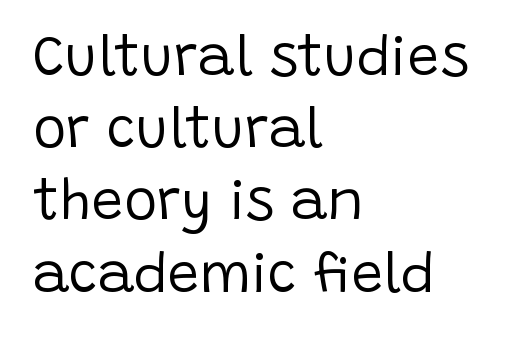
The font family rendered here belongs to the sans-serif group. Type without underlining. Each word holds together tightly as a unit, with standard inter-letter gaps. Style check: upright. Stems and bowls with no extra thickness — not bold. The text block is weighted toward the left margin, trailing off unevenly rightward.
